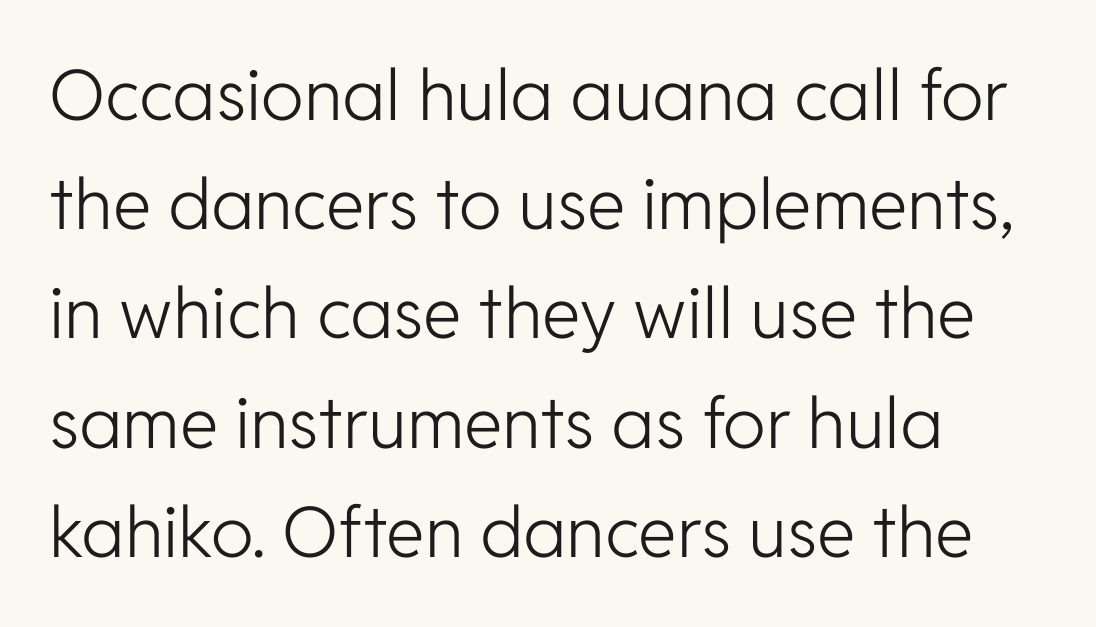
Q: Is the text bold? A: No.
Q: Is the text italic (slanted)? A: No, it is upright.
Q: Is the typeface a serif or a sans-serif typeface? A: Sans-serif.
Q: Is the text underlined? A: No.
Q: How is the paragraph aligned? A: Left-aligned.
Q: Is the spacing between letters normal or unusually wide? A: Normal.
Q: Is the spacing between lines tight, normal or loose? A: Normal.
Q: Width (condensed, normal, or wide)? A: Normal.
Q: Stroke contrast? A: Low.
Q: x-height? A: Medium.
Q: Monospaced? A: No.
